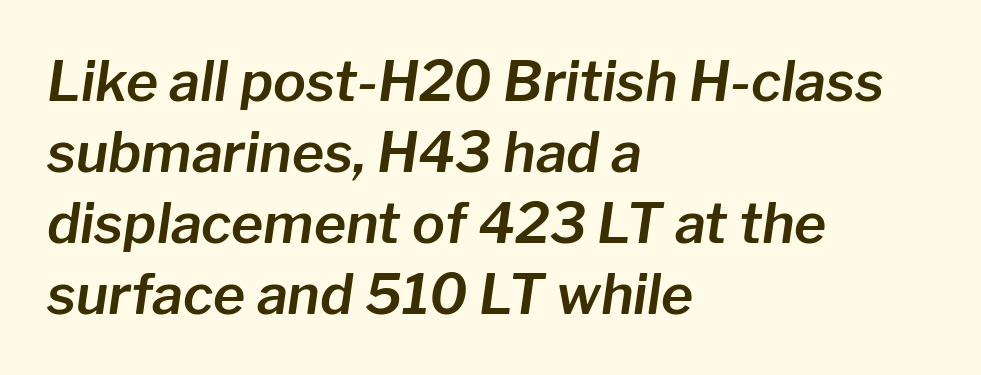
Q: Is the text italic (slanted)? A: Yes, it leans right by about 8 degrees.
Q: Is the text underlined? A: No.
Q: How is the paragraph aligned? A: Left-aligned.
Q: Is the spacing between letters normal or unusually wide? A: Normal.
Q: Is the spacing between lines tight, normal or loose? A: Normal.
Q: Width (condensed, normal, or wide)? A: Normal.
Q: Stroke contrast? A: Low.
Q: x-height? A: Medium.
Q: Monospaced? A: No.
